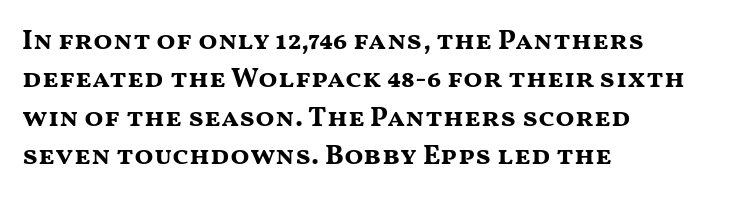
Weight: bold. All the whitespace from short lines collects on the right. Varying glyph widths throughout — classic text-font behaviour. Serif or sans? Sans — the stroke terminals are bare. Posture: vertical.
